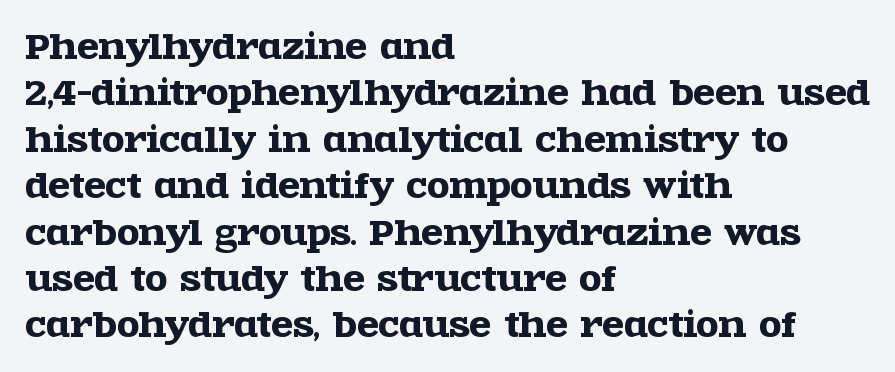
Q: Is the text italic (slanted)? A: No, it is upright.
Q: Is the typeface a serif or a sans-serif typeface? A: Serif.
Q: Is the text underlined? A: No.
Q: How is the paragraph aligned? A: Left-aligned.
Q: Is the spacing between letters normal or unusually wide? A: Normal.
Q: Is the spacing between lines tight, normal or loose? A: Normal.
Q: Width (condensed, normal, or wide)? A: Wide.
Q: x-height? A: Large.
Q: Monospaced? A: No.
